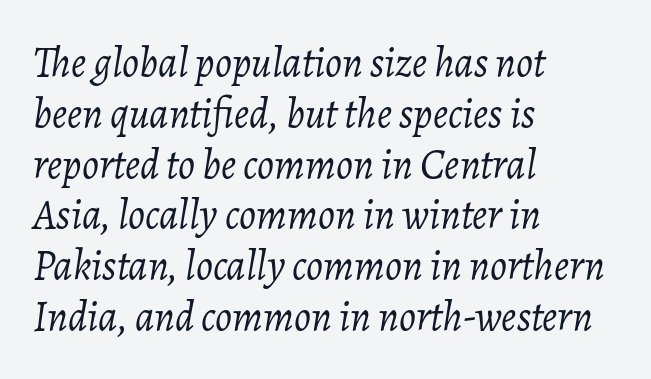
Q: Is the text bold? A: No.
Q: Is the text italic (slanted)? A: Yes, it leans right by about 7 degrees.
Q: Is the text underlined? A: No.
Q: How is the paragraph aligned? A: Left-aligned.
Q: Is the spacing between letters normal or unusually wide? A: Normal.
Q: Width (condensed, normal, or wide)? A: Normal.
Q: Stroke contrast? A: Low.
Q: x-height? A: Medium.
Q: Monospaced? A: No.
